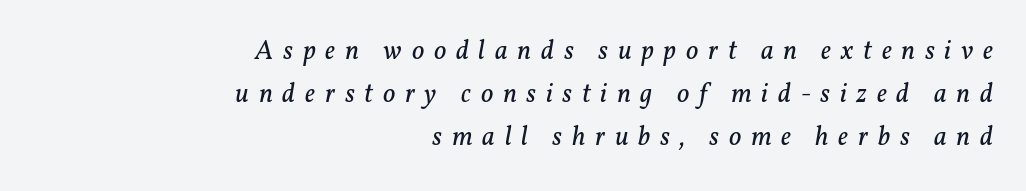
This rendering uses right alignment, leaving the left contour irregular. Does the leading feel generous? No, just average. Weight class: somewhere from thin through regular. The type is letterspaced generously, with wide tracking. Quick note: italic.
